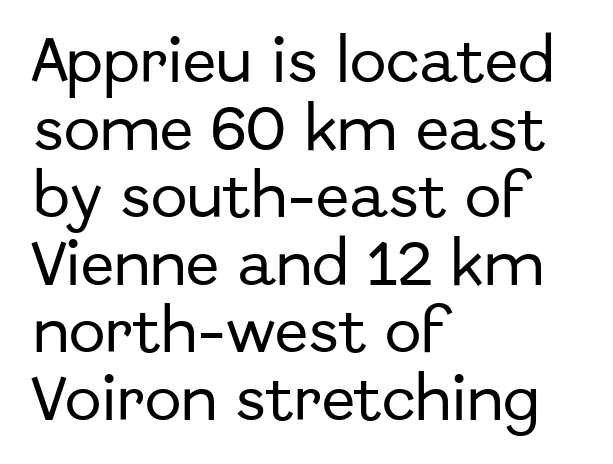
Q: Is the text italic (slanted)? A: No, it is upright.
Q: Is the typeface a serif or a sans-serif typeface? A: Sans-serif.
Q: Is the text underlined? A: No.
Q: How is the paragraph aligned? A: Left-aligned.
Q: Is the spacing between letters normal or unusually wide? A: Normal.
Q: Is the spacing between lines tight, normal or loose? A: Normal.
Q: Width (condensed, normal, or wide)? A: Normal.
Q: Stroke contrast? A: Low.
Q: x-height? A: Medium.
Q: Monospaced? A: No.
